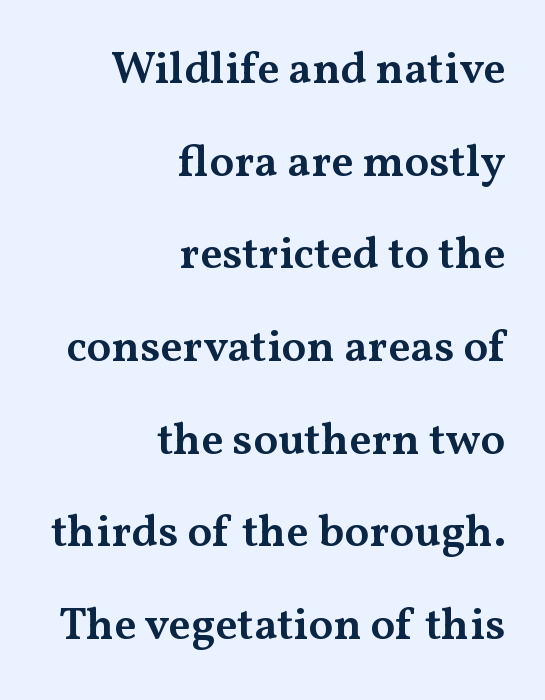
Q: Is the text bold? A: Semi-bold.
Q: Is the text italic (slanted)? A: No, it is upright.
Q: Is the typeface a serif or a sans-serif typeface? A: Serif.
Q: Is the text underlined? A: No.
Q: How is the paragraph aligned? A: Right-aligned.
Q: Is the spacing between letters normal or unusually wide? A: Normal.
Q: Is the spacing between lines tight, normal or loose? A: Loose.
Q: Width (condensed, normal, or wide)? A: Wide.
Q: Stroke contrast? A: Medium.
Q: x-height? A: Medium.
Q: Monospaced? A: No.
